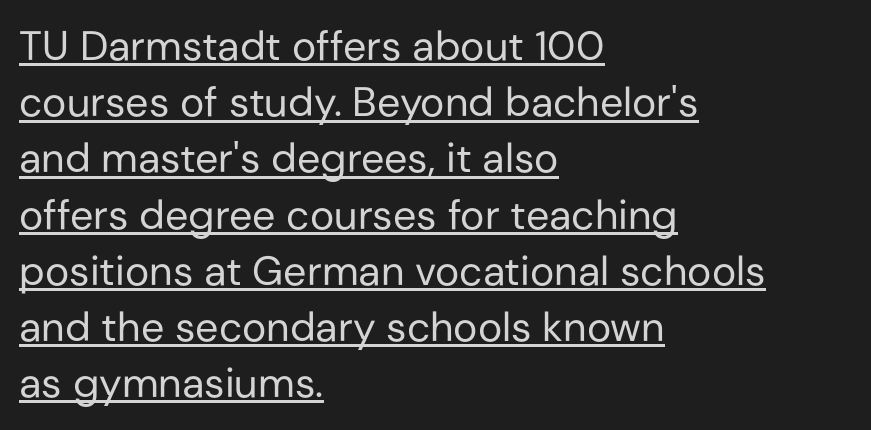
Q: Is the text bold? A: No.
Q: Is the text italic (slanted)? A: No, it is upright.
Q: Is the typeface a serif or a sans-serif typeface? A: Sans-serif.
Q: Is the text underlined? A: Yes.
Q: How is the paragraph aligned? A: Left-aligned.
Q: Is the spacing between letters normal or unusually wide? A: Normal.
Q: Is the spacing between lines tight, normal or loose? A: Normal.
Q: Width (condensed, normal, or wide)? A: Normal.
Q: Stroke contrast? A: Low.
Q: x-height? A: Medium.
Q: Monospaced? A: No.
